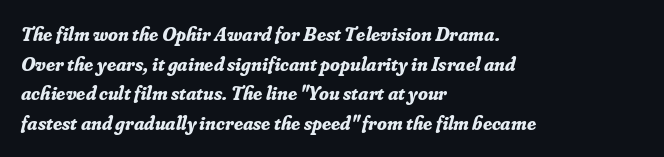
{"italic": "yes", "lean": "right", "slant_degrees": 16, "bold": "yes", "underline": "no", "align": "left", "line_spacing": "normal", "line_spacing_ratio": 1.48, "letter_spacing": "normal", "letter_spacing_em": 0.0, "glyph_px": 20}
